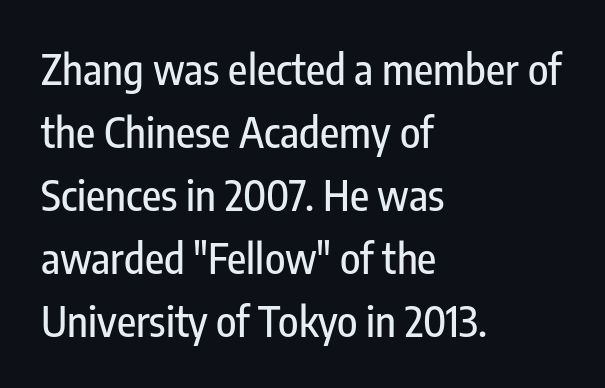
{"serif": "no", "italic": "no", "width": "condensed", "stroke_contrast": "low", "x_height": "medium", "monospaced": "no", "underline": "no", "align": "left", "line_spacing": "normal", "line_spacing_ratio": 1.5, "letter_spacing": "normal", "letter_spacing_em": 0.0, "glyph_px": 42}
